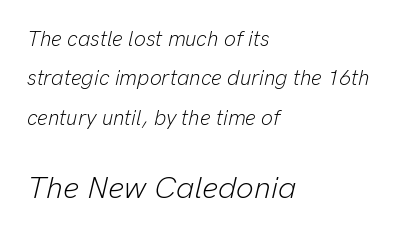
The gaps between neighbouring characters are ordinary and unremarkable. The paragraph shown leans on its left margin. The face used here is proportionally spaced, like ordinary book or web type. This is not heavy type; no bold has been used. Words float on clear page, feet unadorned. Size hierarchy here favors the trailing block over the leading one.
